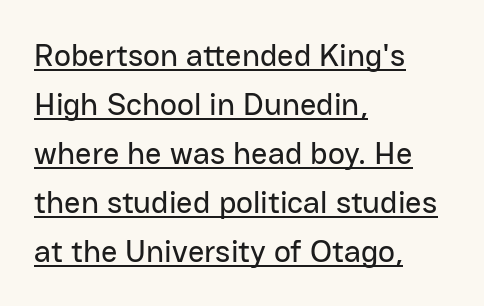
Q: Is the text italic (slanted)? A: No, it is upright.
Q: Is the typeface a serif or a sans-serif typeface? A: Sans-serif.
Q: Is the text underlined? A: Yes.
Q: How is the paragraph aligned? A: Left-aligned.
Q: Is the spacing between letters normal or unusually wide? A: Normal.
Q: Is the spacing between lines tight, normal or loose? A: Normal.
Q: Width (condensed, normal, or wide)? A: Normal.
Q: Stroke contrast? A: Low.
Q: x-height? A: Medium.
Q: Monospaced? A: No.
